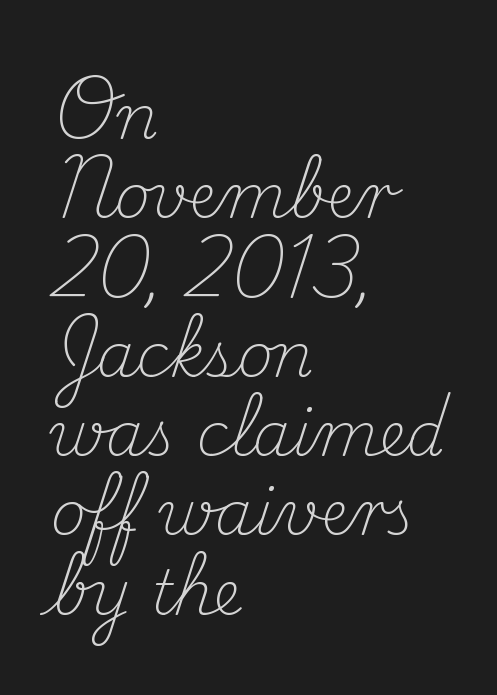
Q: Is the text bold? A: No.
Q: Is the text italic (slanted)? A: Yes.
Q: Is the typeface a serif or a sans-serif typeface? A: Serif.
Q: Is the text underlined? A: No.
Q: How is the paragraph aligned? A: Left-aligned.
Q: Is the spacing between letters normal or unusually wide? A: Normal.
Q: Is the spacing between lines tight, normal or loose? A: Normal.
Q: Width (condensed, normal, or wide)? A: Normal.
Q: Stroke contrast? A: Medium.
Q: x-height? A: Small.
Q: Monospaced? A: No.
